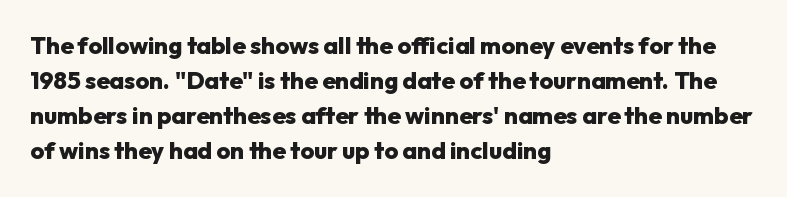
Q: Is the text bold? A: Yes.
Q: Is the text italic (slanted)? A: No, it is upright.
Q: Is the text underlined? A: No.
Q: How is the paragraph aligned? A: Left-aligned.
Q: Is the spacing between letters normal or unusually wide? A: Normal.
Q: Is the spacing between lines tight, normal or loose? A: Normal.
